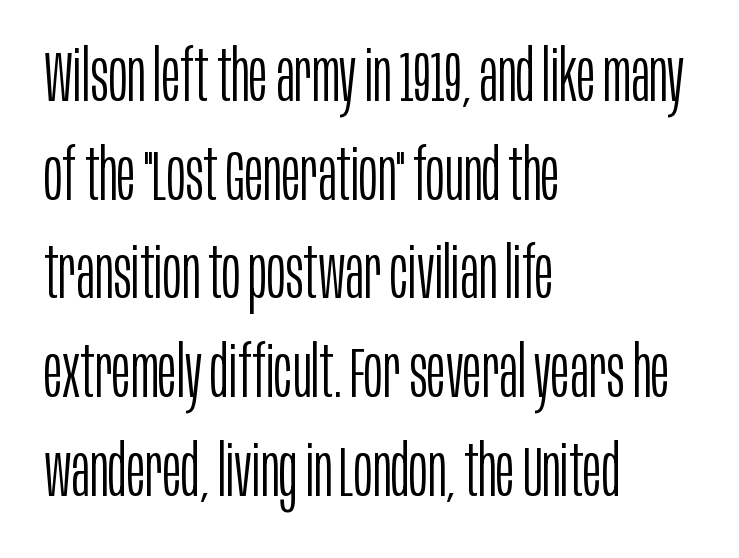
No extra ink here — the face is not bold. Letters rest on an invisible, unmarked baseline. Note the varied advance widths — an 'i' is clearly narrower than an 'm'. Does extra space separate the letters? No, they use regular spacing. Characters remain perfectly vertical along every line.
